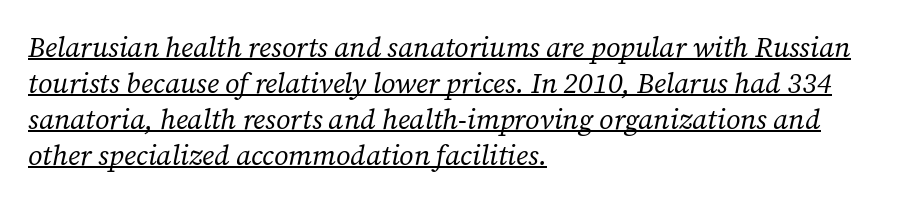
Leftover space on each line is placed entirely after the last word. This sample carries an underscore along the baseline area. In terms of letterform style, serifs are clearly present. The face looks like a standard text weight, possibly lighter. Emphasis-style slanted type is in use. Is this a fixed-width face? No — the glyphs have proportional, varying widths.
